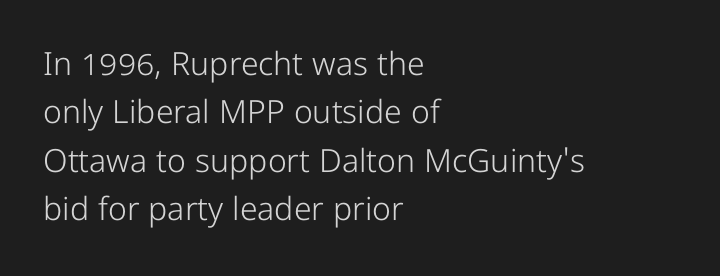
This is roman type, the default non-slanted kind. Stems and bowls with no extra thickness — not bold. The rendering uses natural spacing where letterforms have individual widths. How are the letters spaced? Ordinarily, with no added tracking. Descender tails drop into unmarked territory.
